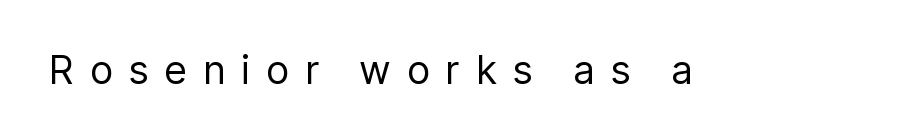
The image shows 39 px regular-weight sans-serif type, upright; set unusually wide letter spacing (+0.4 em), not underlined; low stroke contrast and a medium x-height.
